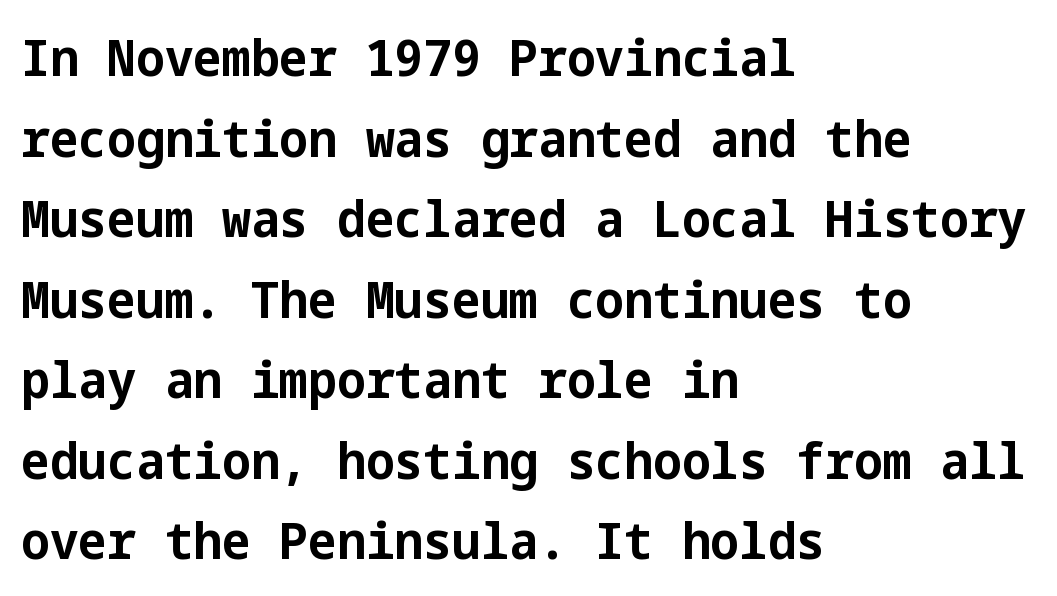
Posture: upright roman. Each new line begins a customary step beneath the previous one. Look at the bottom of the vertical strokes: they stop flat, with no serifs. The characters look thick and weighty, a clear bold. The strip under each line holds only bare page.
